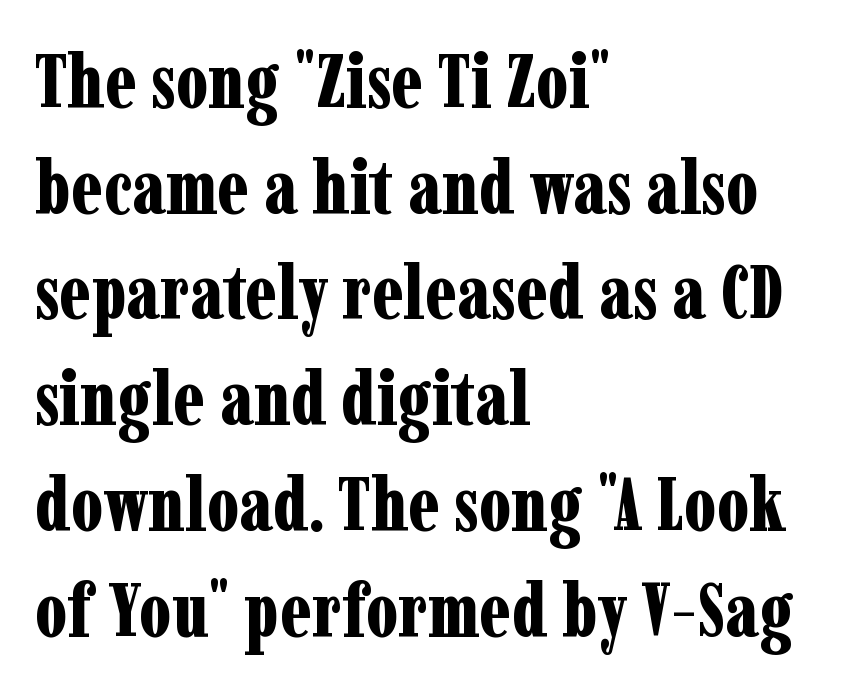
{"serif": "yes", "italic": "no", "bold": "yes", "weight": "bold", "width": "condensed", "stroke_contrast": "low", "x_height": "medium", "monospaced": "no", "underline": "no", "align": "left", "line_spacing": "normal", "line_spacing_ratio": 1.41, "letter_spacing": "normal", "letter_spacing_em": 0.0, "glyph_px": 75}
